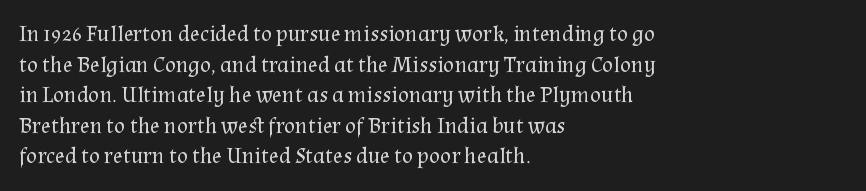
{"italic": "no", "bold": "no", "underline": "no", "align": "left", "line_spacing": "normal", "line_spacing_ratio": 1.33, "letter_spacing": "normal", "letter_spacing_em": 0.0, "glyph_px": 23}
